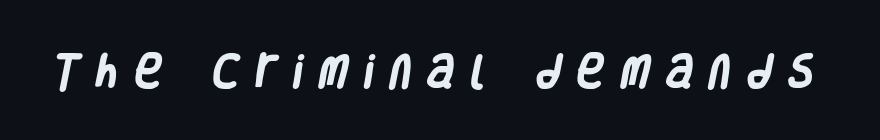
Beneath every word, the page is bare. Chunky letters — that's bold for sure. Nope, no serifs anywhere on these letters. Is the letter spacing exaggerated? Yes — the characters are pushed far apart. The rendering uses natural spacing where letterforms have individual widths.
